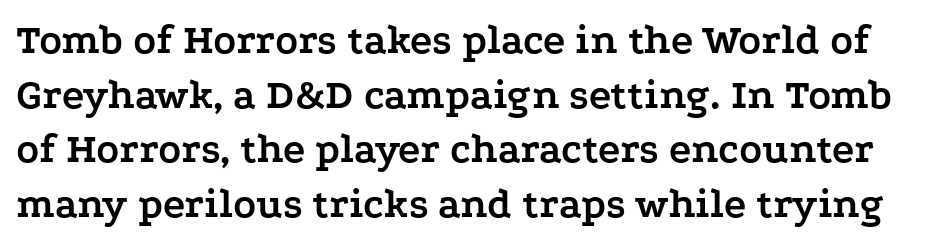
The image shows 42 px semibold, wide serif type, upright; set normal line spacing (1.3x), normal letter spacing, not underlined; low stroke contrast and a medium x-height.
